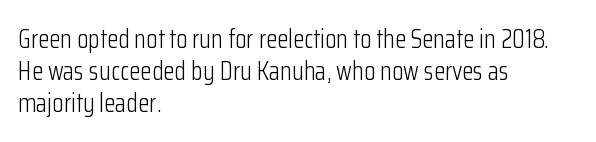
{"italic": "no", "bold": "no", "underline": "no", "align": "left", "line_spacing_ratio": 1.23, "letter_spacing": "normal", "letter_spacing_em": 0.0, "glyph_px": 26}
